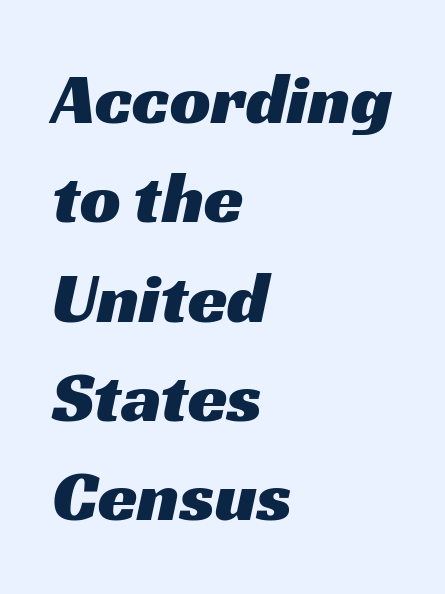
{"serif": "no", "width": "wide", "stroke_contrast": "medium", "x_height": "medium", "monospaced": "no", "underline": "no", "align": "left", "line_spacing": "normal", "line_spacing_ratio": 1.38, "letter_spacing": "normal", "letter_spacing_em": 0.0, "glyph_px": 72}
